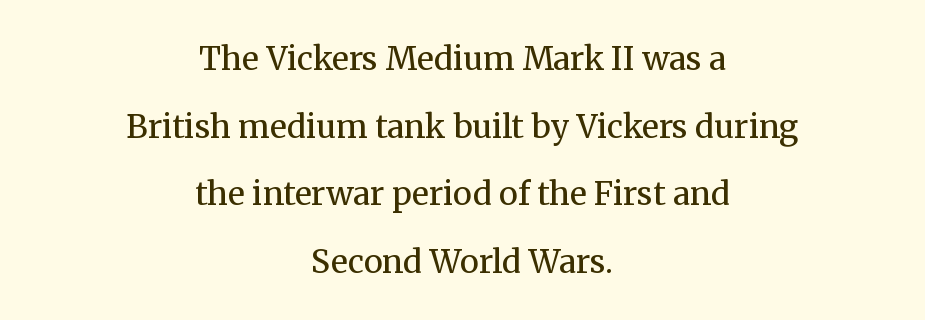
Q: Is the text bold? A: No.
Q: Is the text italic (slanted)? A: No, it is upright.
Q: Is the typeface a serif or a sans-serif typeface? A: Serif.
Q: Is the text underlined? A: No.
Q: How is the paragraph aligned? A: Centered.
Q: Is the spacing between letters normal or unusually wide? A: Normal.
Q: Is the spacing between lines tight, normal or loose? A: Loose.
Q: Width (condensed, normal, or wide)? A: Normal.
Q: Stroke contrast? A: Medium.
Q: x-height? A: Medium.
Q: Monospaced? A: No.
